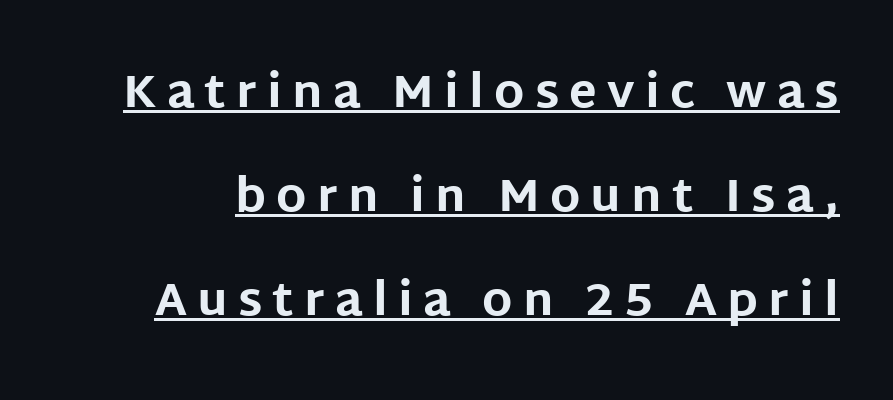
The image shows 46 px bold sans-serif type, upright; set loose line spacing (2.26x), unusually wide letter spacing (+0.22 em), underlined; low stroke contrast and a large x-height.
